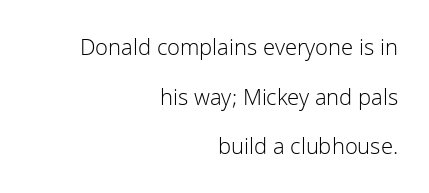
{"italic": "no", "bold": "no", "underline": "no", "align": "right", "line_spacing": "loose", "line_spacing_ratio": 2.26, "letter_spacing": "normal", "letter_spacing_em": 0.0, "glyph_px": 22}
